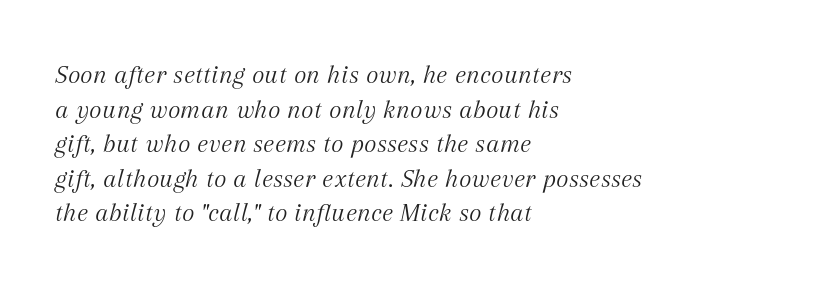
{"italic": "yes", "lean": "right", "slant_degrees": 12, "bold": "no", "underline": "no", "align": "left", "line_spacing": "normal", "line_spacing_ratio": 1.28, "letter_spacing": "normal", "letter_spacing_em": 0.0, "glyph_px": 27}
